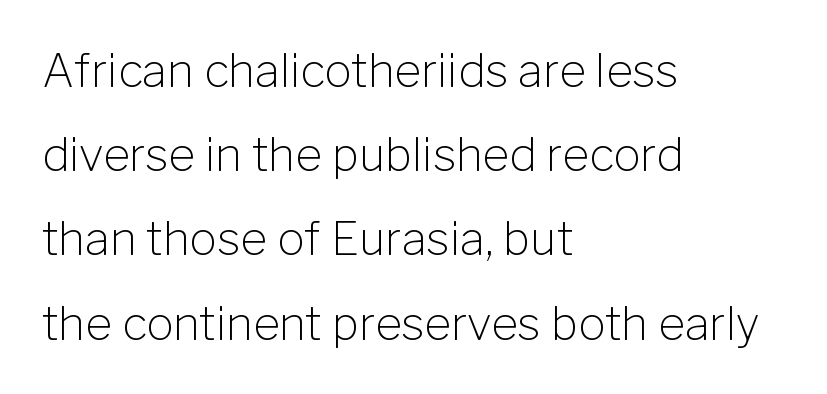
Is this a fixed-width face? No — the glyphs have proportional, varying widths. The letters look calm and open, with moderate or lighter stems. Has an underline been added? It has not. Does the lettering tilt? It doesn't — this is upright. Type style note: lacks serifs. This sample uses plain, unmodified letter spacing.
